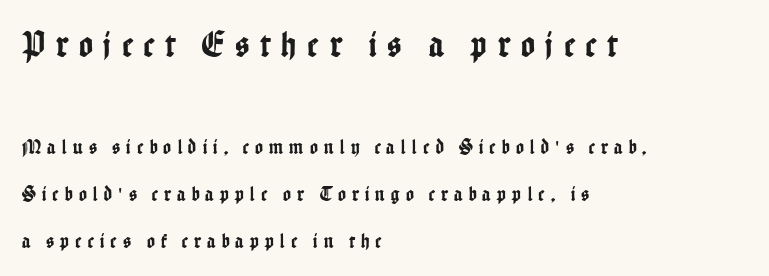
The image shows 37 px condensed sans-serif type, upright; set left-aligned, loose line spacing (2.23x), unusually wide letter spacing (+0.3 em), not underlined; the first (top) block is 1.76x larger; low stroke contrast and a medium x-height.
